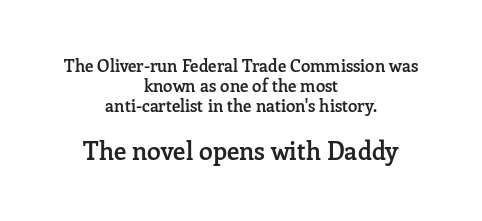
The image shows 25 px text type, upright; set centered, line spacing 1.18x, normal letter spacing, not underlined; the second (bottom) block is 1.47x larger.
